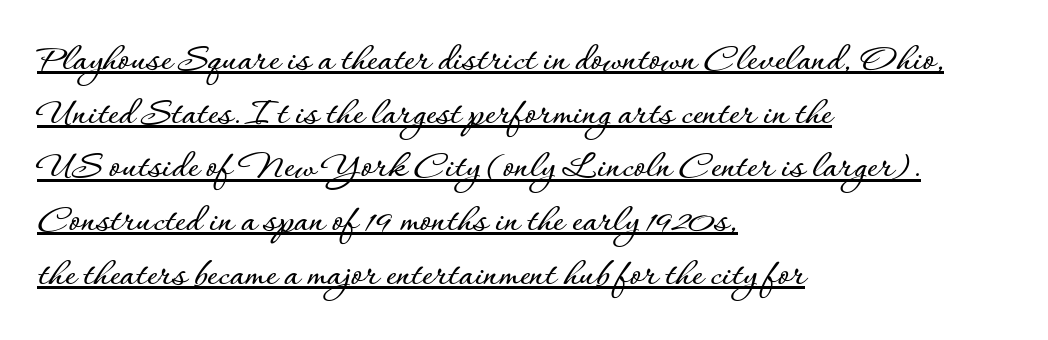
{"width": "normal", "stroke_contrast": "low", "x_height": "small", "monospaced": "no", "underline": "yes", "align": "left", "line_spacing": "normal", "line_spacing_ratio": 1.31, "letter_spacing": "normal", "letter_spacing_em": 0.0, "glyph_px": 41}
